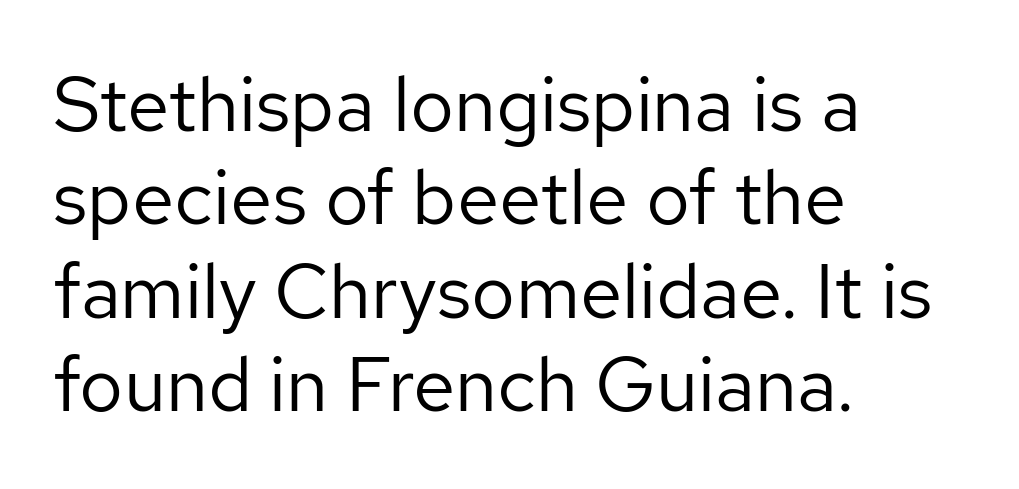
Which margin do the lines hug? The left one — the right edge is uneven. Do the characters align in a grid? No, the font is proportional. What kind of face is this? One without serifs — a sans. Unmarked baselines from the first word to the last. Italic? Not at all — the glyphs are vertical. Weight: in the light-to-regular range.
